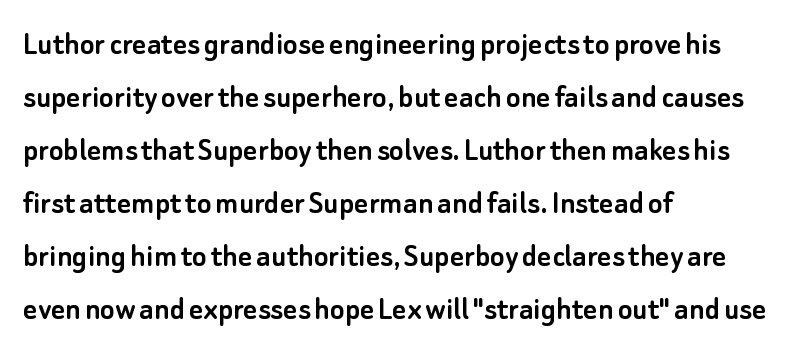
One-word summary of the alignment: left. The type family on display is of the sans-serif kind. A typesetter would mark this as roman, not italic. Students, note that the glyphs here touch the page at normal intervals.
